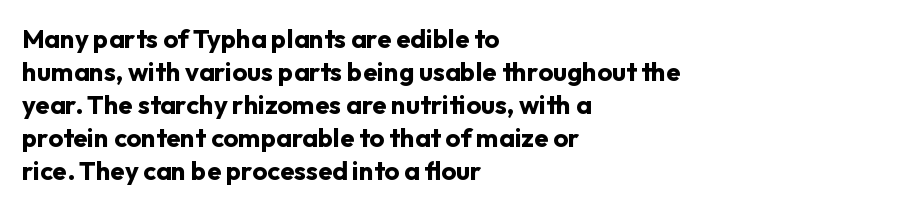
Q: Is the text bold? A: Yes.
Q: Is the text italic (slanted)? A: No, it is upright.
Q: Is the text underlined? A: No.
Q: How is the paragraph aligned? A: Left-aligned.
Q: Is the spacing between letters normal or unusually wide? A: Normal.
Q: Is the spacing between lines tight, normal or loose? A: Normal.
